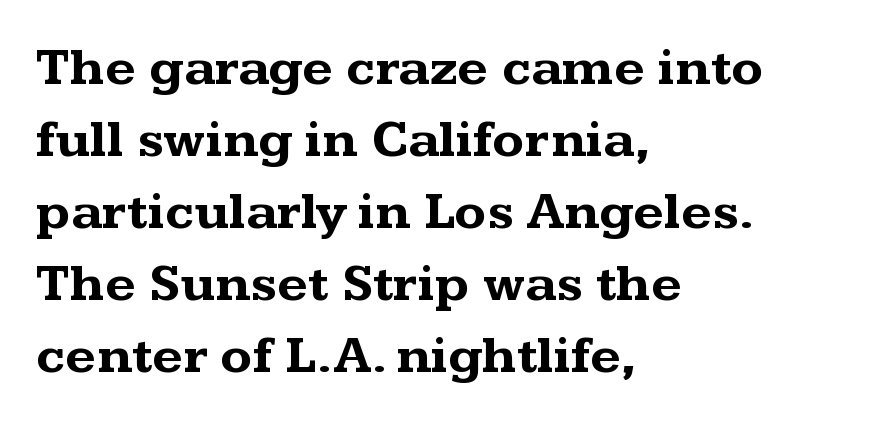
The image shows 53 px bold, wide serif type, upright; set left-aligned, normal line spacing (1.36x), normal letter spacing, not underlined; medium stroke contrast and a medium x-height.
